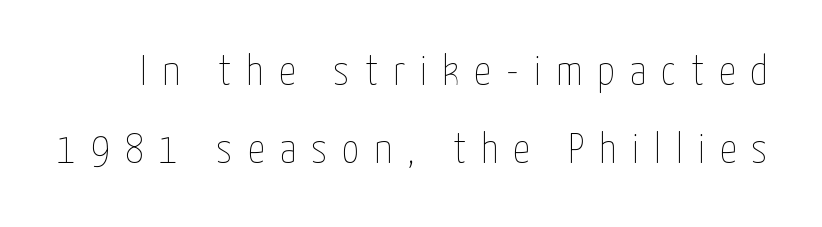
{"italic": "no", "bold": "no", "weight": "thin", "width": "condensed", "stroke_contrast": "low", "x_height": "medium", "monospaced": "no", "underline": "no", "line_spacing_ratio": 1.86, "letter_spacing": "wide", "letter_spacing_em": 0.36, "glyph_px": 42}
